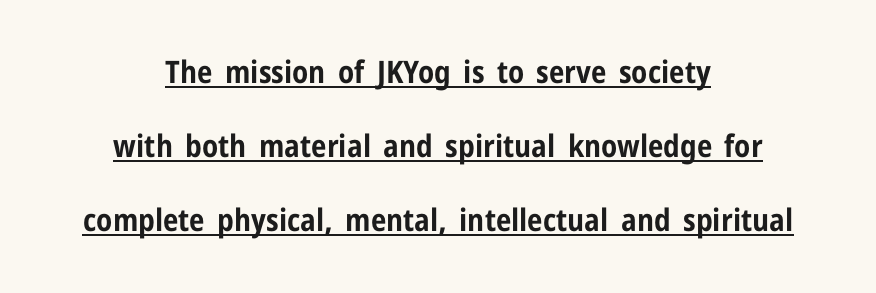
Q: Is the text bold? A: Yes.
Q: Is the text italic (slanted)? A: No, it is upright.
Q: Is the typeface a serif or a sans-serif typeface? A: Sans-serif.
Q: Is the text underlined? A: Yes.
Q: How is the paragraph aligned? A: Centered.
Q: Is the spacing between letters normal or unusually wide? A: Normal.
Q: Is the spacing between lines tight, normal or loose? A: Loose.
Q: Width (condensed, normal, or wide)? A: Condensed.
Q: Stroke contrast? A: Low.
Q: x-height? A: Medium.
Q: Monospaced? A: No.
